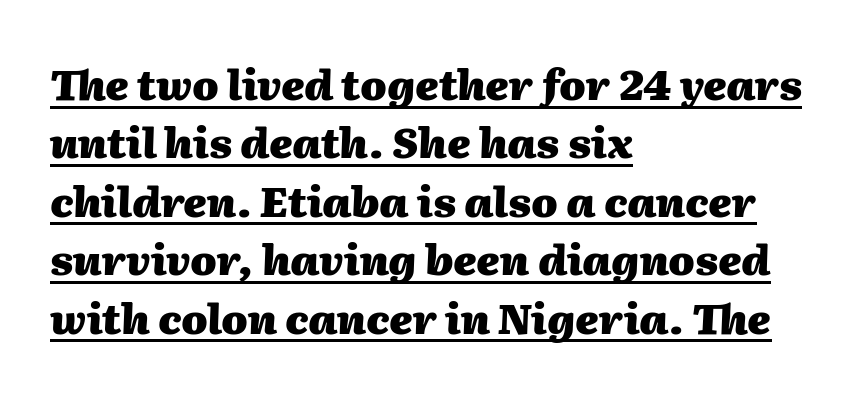
These lines stack with their left ends in a neat column. Regular leading. This sample has the flowing, uneven cadence of proportional lettering. This is heavy type, rendered in bold. A typesetter would call this zero additional tracking. The face used here has a pronounced slope to its letters.
